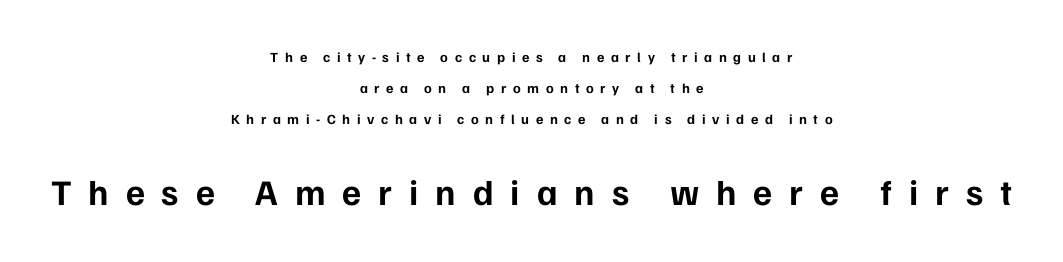
{"serif": "no", "italic": "no", "bold": "yes", "weight": "bold", "width": "normal", "stroke_contrast": "low", "x_height": "medium", "monospaced": "no", "underline": "no", "align": "center", "line_spacing": "loose", "line_spacing_ratio": 2.2, "letter_spacing": "wide", "letter_spacing_em": 0.47, "larger_block": "second", "size_ratio": 2.57, "glyph_px": 36}
